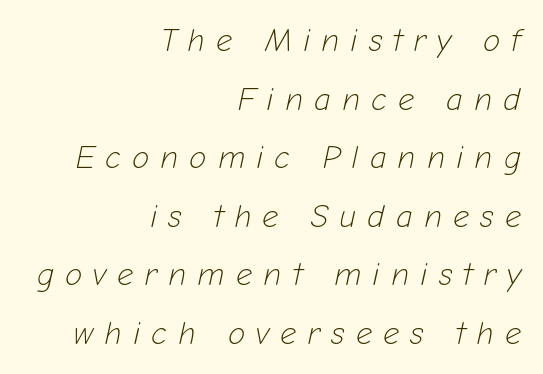
Does extra space separate the letters? Yes, quite a lot of it. The passage shown is not bold in any degree. The rag falls on the left side of this text block. Bare-footed words on every line. The glyphs look as if they've been sheared to an angle.
